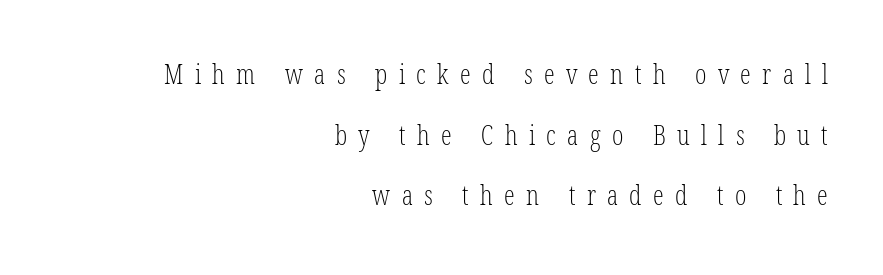
{"bold": "no", "underline": "no", "align": "right", "line_spacing": "loose", "line_spacing_ratio": 2.25, "letter_spacing": "wide", "letter_spacing_em": 0.42, "glyph_px": 27}
